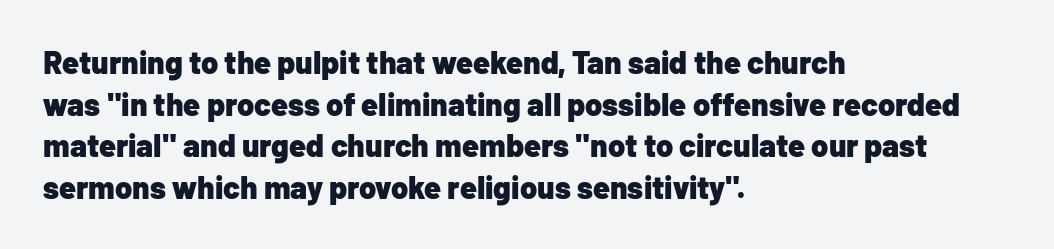
{"serif": "no", "italic": "no", "bold": "yes", "weight": "heavy", "width": "normal", "stroke_contrast": "low", "x_height": "medium", "monospaced": "no", "underline": "no", "align": "left", "line_spacing": "normal", "line_spacing_ratio": 1.34, "letter_spacing": "normal", "letter_spacing_em": 0.0, "glyph_px": 31}
